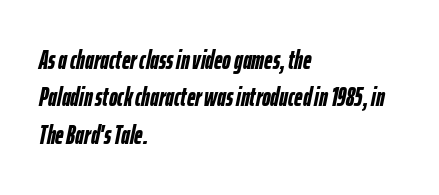
Q: Is the text bold? A: Yes.
Q: Is the text italic (slanted)? A: Yes, it leans right by about 12 degrees.
Q: Is the text underlined? A: No.
Q: How is the paragraph aligned? A: Left-aligned.
Q: Is the spacing between letters normal or unusually wide? A: Normal.
Q: Is the spacing between lines tight, normal or loose? A: Normal.
